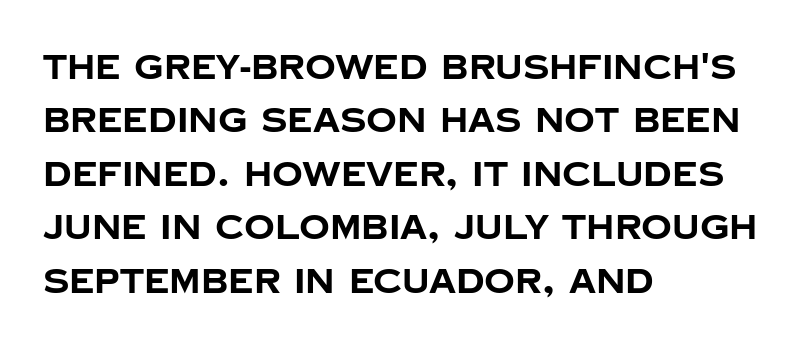
Q: Is the text bold? A: Yes.
Q: Is the text italic (slanted)? A: No, it is upright.
Q: Is the typeface a serif or a sans-serif typeface? A: Sans-serif.
Q: Is the text underlined? A: No.
Q: How is the paragraph aligned? A: Left-aligned.
Q: Is the spacing between letters normal or unusually wide? A: Normal.
Q: Is the spacing between lines tight, normal or loose? A: Normal.
Q: Width (condensed, normal, or wide)? A: Normal.
Q: Stroke contrast? A: Low.
Q: x-height? A: Large.
Q: Monospaced? A: No.
